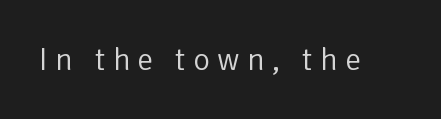
Q: Is the text bold? A: No.
Q: Is the text italic (slanted)? A: No, it is upright.
Q: Is the typeface a serif or a sans-serif typeface? A: Sans-serif.
Q: Is the text underlined? A: No.
Q: Is the spacing between letters normal or unusually wide? A: Unusually wide.
Q: Width (condensed, normal, or wide)? A: Normal.
Q: Stroke contrast? A: Low.
Q: x-height? A: Medium.
Q: Monospaced? A: No.
